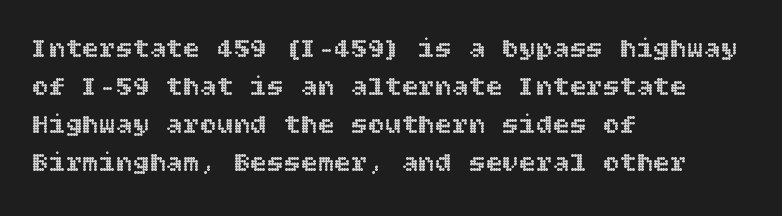
{"italic": "no", "width": "normal", "x_height": "large", "underline": "no", "align": "left", "line_spacing": "normal", "line_spacing_ratio": 1.36, "letter_spacing": "normal", "letter_spacing_em": 0.0, "glyph_px": 28}
